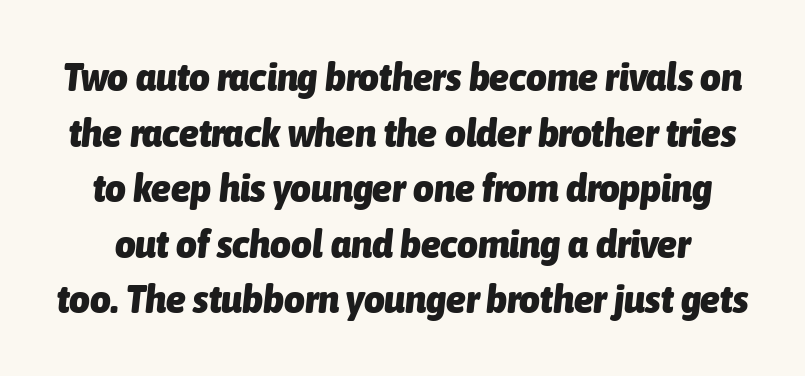
The image shows 40 px heavy, condensed type, italic (leaning right); set normal line spacing (1.39x), normal letter spacing, not underlined; low stroke contrast and a medium x-height.
